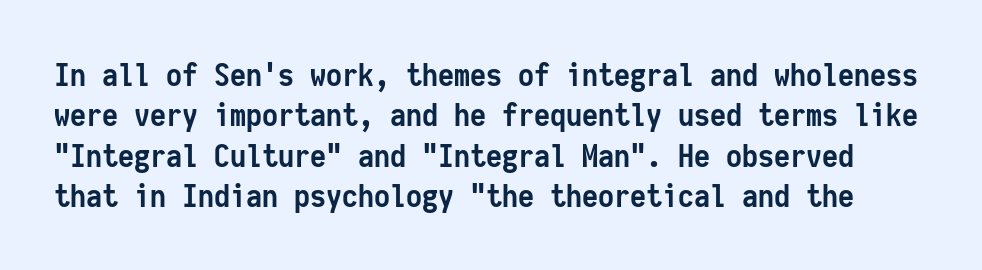
The image shows 32 px semibold, condensed sans-serif type, upright, monospaced; set normal line spacing (1.26x), normal letter spacing, not underlined; low stroke contrast and a medium x-height.
